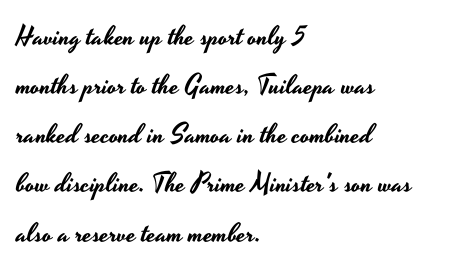
{"underline": "no", "align": "left", "line_spacing_ratio": 1.82, "letter_spacing": "normal", "letter_spacing_em": 0.0, "glyph_px": 27}
